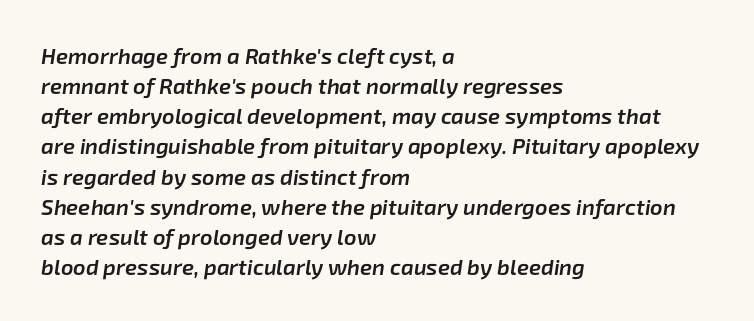
Q: Is the text bold? A: Semi-bold.
Q: Is the text italic (slanted)? A: Yes, it leans right by about 8 degrees.
Q: Is the text underlined? A: No.
Q: How is the paragraph aligned? A: Left-aligned.
Q: Is the spacing between letters normal or unusually wide? A: Normal.
Q: Is the spacing between lines tight, normal or loose? A: Normal.
